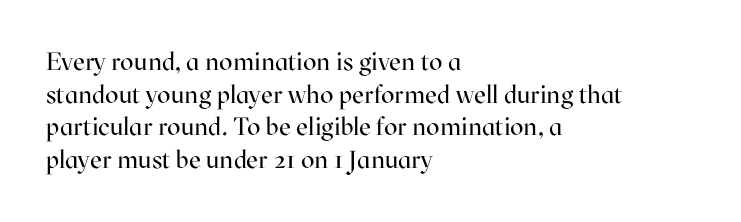
What's the leading like? Ordinary, nothing unusual. The passage shown has conventional tracking throughout. The typography opts for an upright posture over an oblique one. The passage is arranged the way most books set body copy — flush left.
